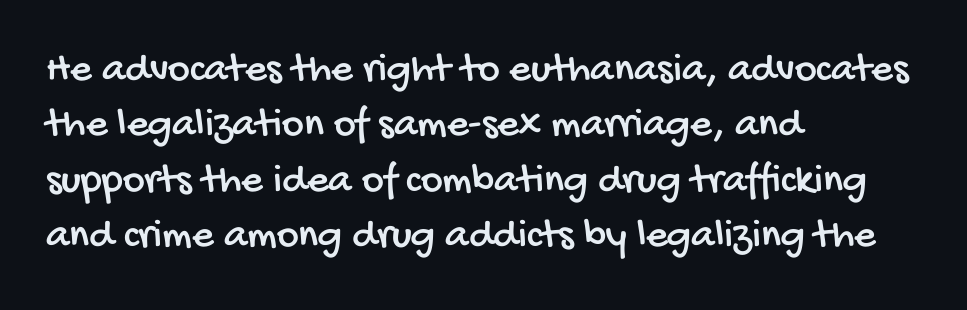
Q: Is the typeface a serif or a sans-serif typeface? A: Sans-serif.
Q: Is the text underlined? A: No.
Q: How is the paragraph aligned? A: Left-aligned.
Q: Is the spacing between letters normal or unusually wide? A: Normal.
Q: Is the spacing between lines tight, normal or loose? A: Normal.
Q: Width (condensed, normal, or wide)? A: Condensed.
Q: Stroke contrast? A: Low.
Q: x-height? A: Large.
Q: Monospaced? A: No.
